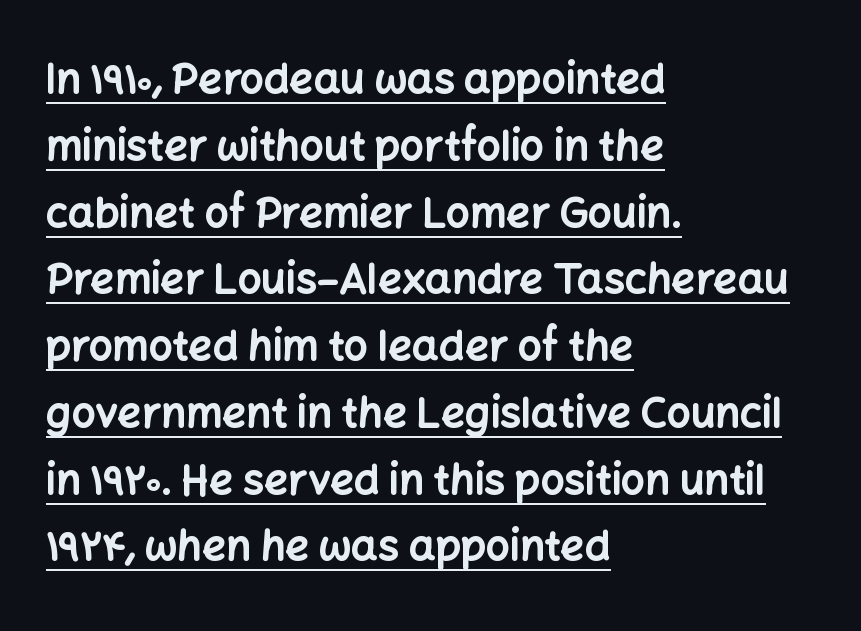
Q: Is the text bold? A: Yes.
Q: Is the text italic (slanted)? A: No, it is upright.
Q: Is the typeface a serif or a sans-serif typeface? A: Sans-serif.
Q: Is the text underlined? A: Yes.
Q: How is the paragraph aligned? A: Left-aligned.
Q: Is the spacing between letters normal or unusually wide? A: Normal.
Q: Is the spacing between lines tight, normal or loose? A: Normal.
Q: Width (condensed, normal, or wide)? A: Normal.
Q: Stroke contrast? A: Low.
Q: x-height? A: Medium.
Q: Monospaced? A: No.
